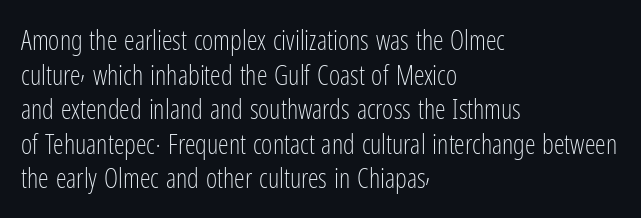
The image shows 27 px text type, upright; set left-aligned, normal line spacing (1.28x), normal letter spacing, not underlined.
